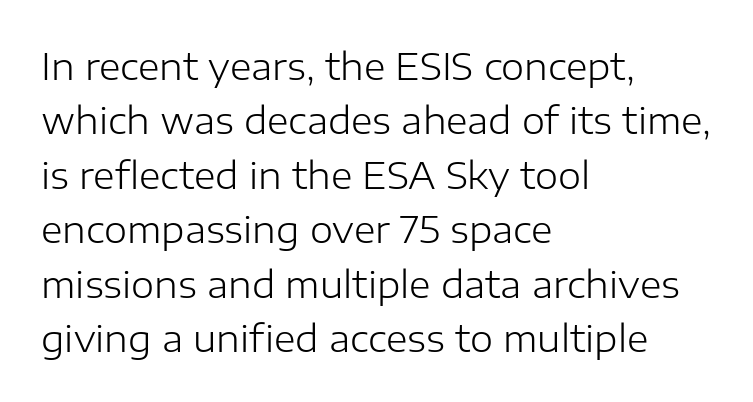
Varying glyph widths throughout — classic text-font behaviour. Look at the bottom of the vertical strokes: they stop flat, with no serifs. Honestly, the row spacing looks completely unremarkable. The passage shown is not bold in any degree.
